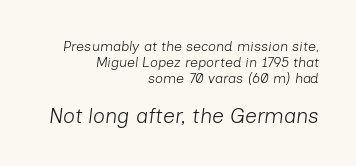
These glyphs show unthickened strokes, regular width or finer. Nobody touched the tracking dial on this one. Where is the straight margin? On the right. Descenders hang freely into open space.
